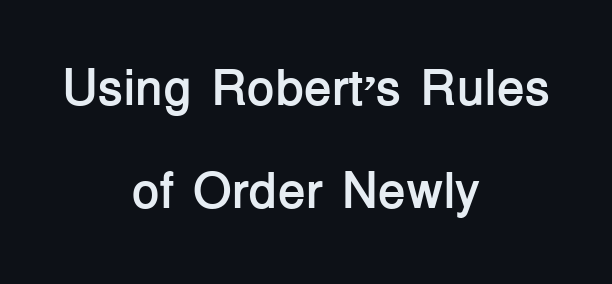
{"serif": "no", "italic": "no", "bold": "yes", "weight": "semibold", "width": "normal", "stroke_contrast": "low", "x_height": "medium", "monospaced": "no", "underline": "no", "align": "center", "line_spacing": "loose", "line_spacing_ratio": 2.02, "letter_spacing": "normal", "letter_spacing_em": 0.0, "glyph_px": 51}
